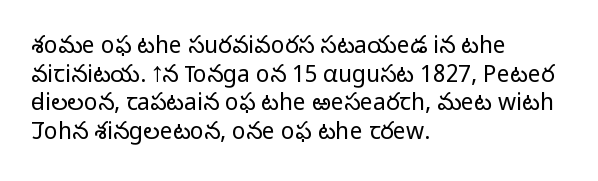
Q: Is the text bold? A: No.
Q: Is the text italic (slanted)? A: No, it is upright.
Q: Is the text underlined? A: No.
Q: How is the paragraph aligned? A: Left-aligned.
Q: Is the spacing between letters normal or unusually wide? A: Normal.
Q: Is the spacing between lines tight, normal or loose? A: Normal.
